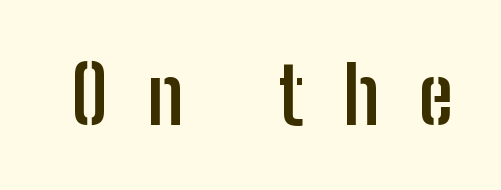
{"serif": "no", "italic": "no", "bold": "yes", "weight": "semibold", "width": "condensed", "stroke_contrast": "low", "x_height": "medium", "monospaced": "no", "underline": "no", "letter_spacing": "wide", "letter_spacing_em": 0.5, "glyph_px": 78}
